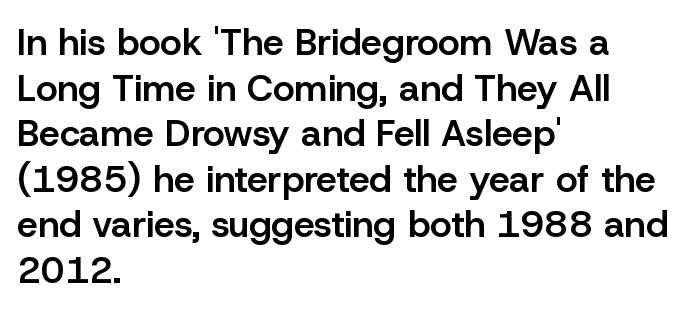
{"serif": "no", "italic": "no", "bold": "semi", "weight": "semibold", "width": "normal", "stroke_contrast": "low", "x_height": "medium", "monospaced": "no", "underline": "no", "align": "left", "line_spacing_ratio": 1.23, "letter_spacing": "normal", "letter_spacing_em": 0.0, "glyph_px": 37}
